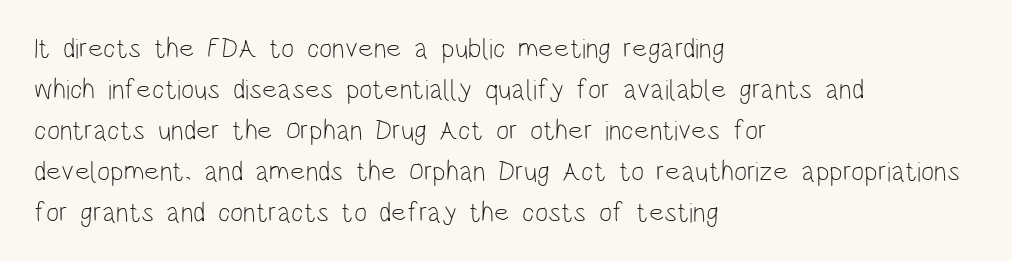
{"serif": "no", "italic": "no", "bold": "no", "weight": "light", "width": "condensed", "stroke_contrast": "low", "x_height": "large", "monospaced": "no", "underline": "no", "align": "left", "line_spacing": "normal", "line_spacing_ratio": 1.46, "letter_spacing": "normal", "letter_spacing_em": 0.0, "glyph_px": 28}
